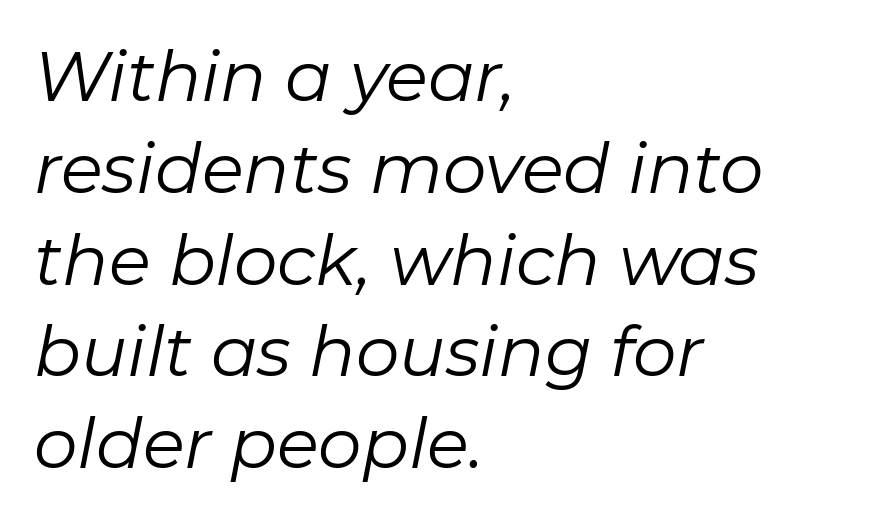
{"italic": "yes", "lean": "right", "slant_degrees": 11, "bold": "no", "weight": "regular", "width": "normal", "stroke_contrast": "low", "x_height": "medium", "monospaced": "no", "underline": "no", "align": "left", "line_spacing": "normal", "line_spacing_ratio": 1.33, "letter_spacing": "normal", "letter_spacing_em": 0.0, "glyph_px": 69}
